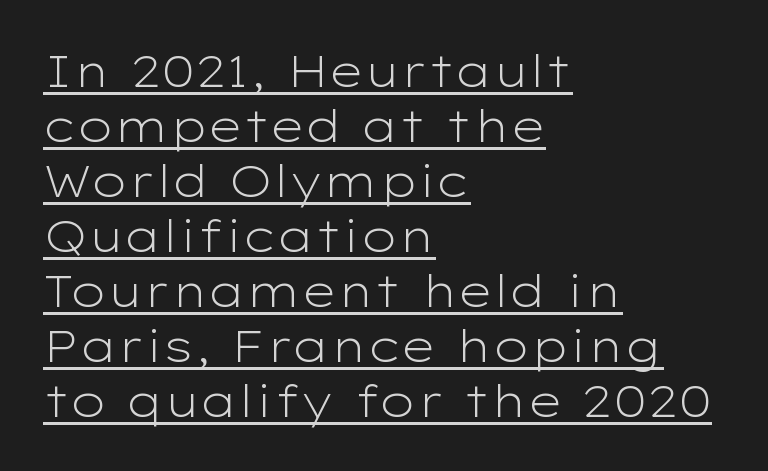
Stems and bowls with no extra thickness — not bold. The rag falls on the right side of this text block. Check the space under the baseline: a stroke is drawn there. Line spacing here is normal. Ascenders rise straight up at ninety degrees.
